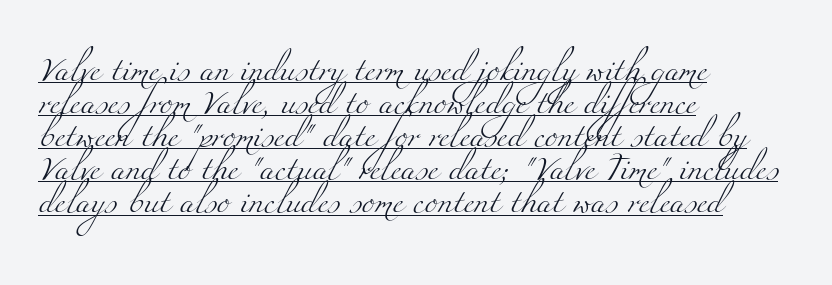
Q: Is the text bold? A: No.
Q: Is the text underlined? A: Yes.
Q: How is the paragraph aligned? A: Left-aligned.
Q: Is the spacing between letters normal or unusually wide? A: Normal.
Q: Is the spacing between lines tight, normal or loose? A: Normal.
